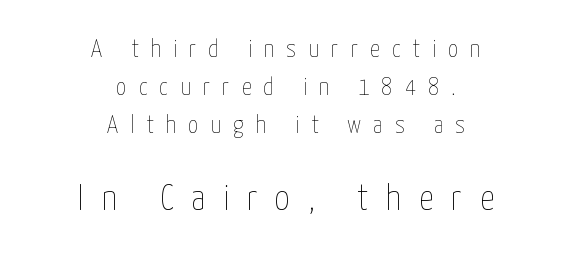
Which chunk is bigger? The second one — the bottom block dwarfs the top. Letters rest on an invisible, unmarked baseline. Does the leading feel generous? No, just average. Varying glyph widths throughout — classic text-font behaviour. Substantial extra tracking has been applied to these lines. A typesetter would mark this as roman, not italic.
